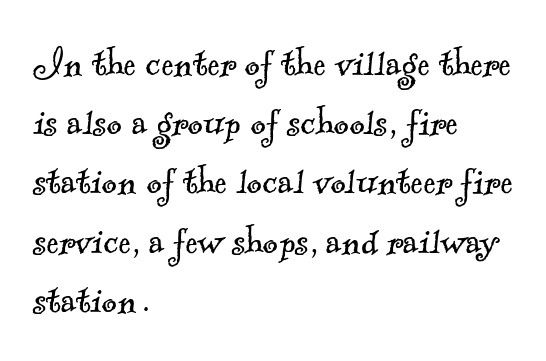
Q: Is the text bold? A: No.
Q: Is the typeface a serif or a sans-serif typeface? A: Serif.
Q: Is the text underlined? A: No.
Q: How is the paragraph aligned? A: Left-aligned.
Q: Is the spacing between letters normal or unusually wide? A: Normal.
Q: Is the spacing between lines tight, normal or loose? A: Normal.
Q: Width (condensed, normal, or wide)? A: Normal.
Q: x-height? A: Small.
Q: Monospaced? A: No.
